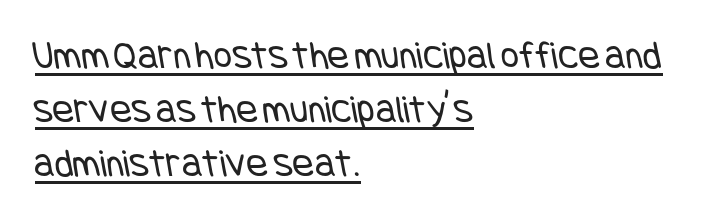
In terms of leading, this rendering sits right in the middle. The face used here is rendered with its standard letterfit. Think standard paragraph weight, or any step lighter than that. Line beginnings align vertically; line endings do not.
